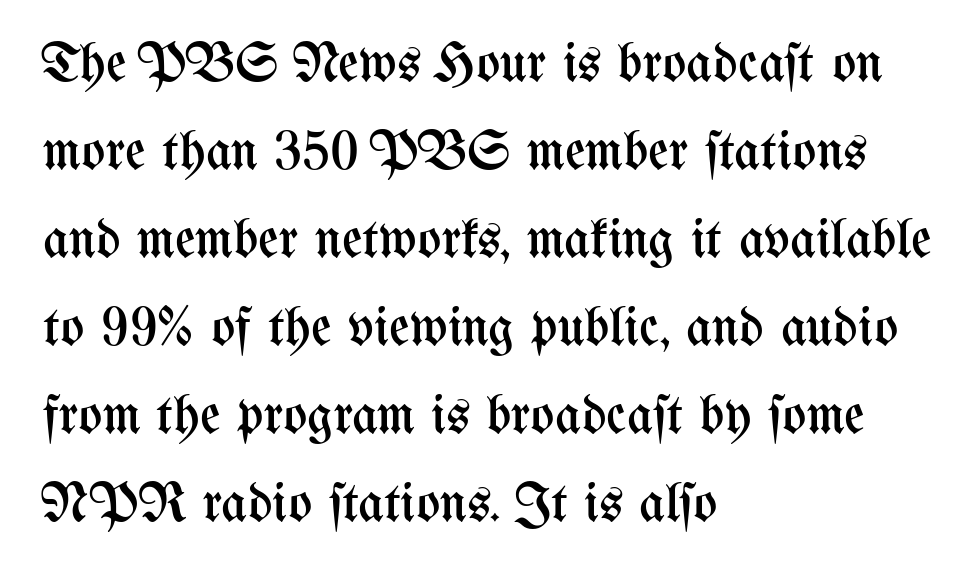
{"italic": "no", "bold": "no", "weight": "regular", "width": "condensed", "stroke_contrast": "medium", "x_height": "medium", "monospaced": "no", "underline": "no", "align": "left", "line_spacing": "normal", "line_spacing_ratio": 1.57, "letter_spacing": "normal", "letter_spacing_em": 0.0, "glyph_px": 56}
